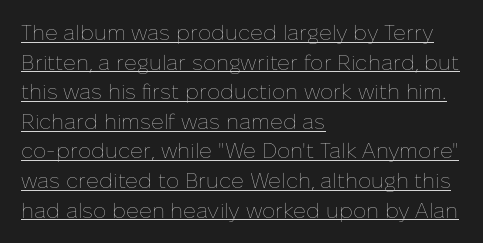
Q: Is the text bold? A: No.
Q: Is the text italic (slanted)? A: No, it is upright.
Q: Is the text underlined? A: Yes.
Q: How is the paragraph aligned? A: Left-aligned.
Q: Is the spacing between letters normal or unusually wide? A: Normal.
Q: Is the spacing between lines tight, normal or loose? A: Normal.
